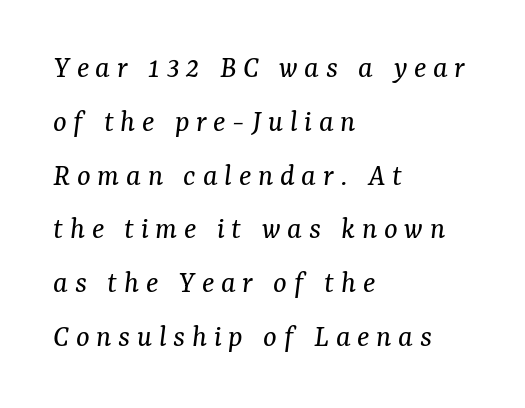
The image shows 32 px regular-weight serif type, italic (leaning right); set left-aligned, normal line spacing (1.68x), unusually wide letter spacing (+0.21 em), not underlined; medium stroke contrast and a medium x-height.
